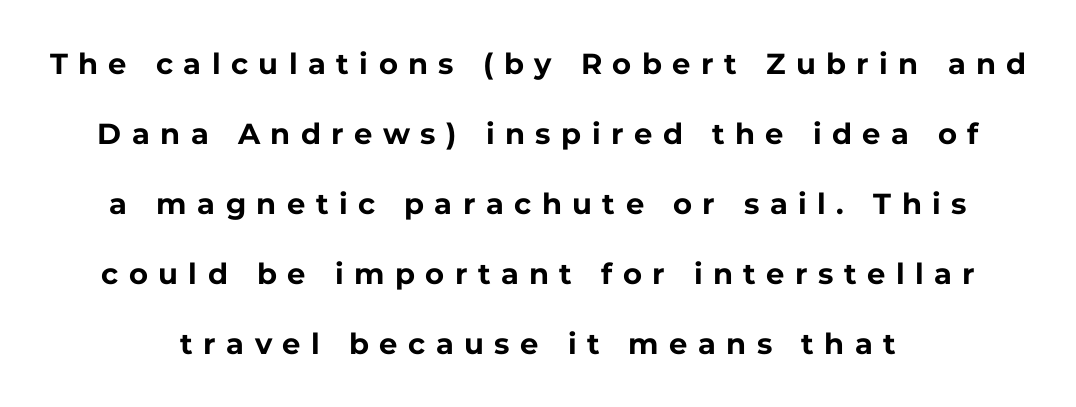
Does the copy run flush right? No — it is centered line by line. Posture: vertical. Classification — sans serif. The space beneath each line is pristine and unruled. Notice the wide empty band between every row — that's loose leading.
